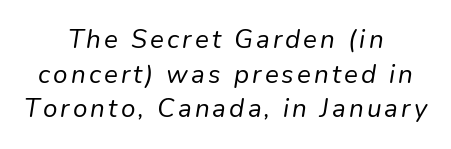
{"italic": "yes", "lean": "right", "slant_degrees": 9, "bold": "no", "underline": "no", "align": "center", "line_spacing": "normal", "line_spacing_ratio": 1.33, "glyph_px": 26}
